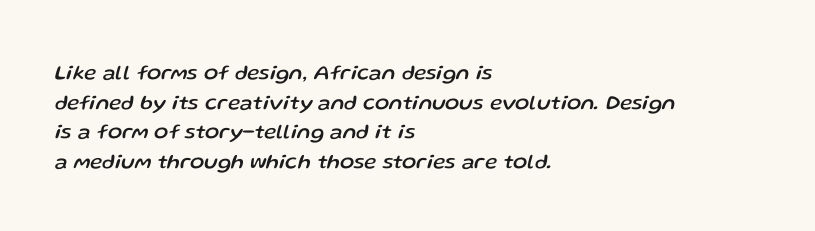
Q: Is the text italic (slanted)? A: Yes, it leans right by about 13 degrees.
Q: Is the text underlined? A: No.
Q: How is the paragraph aligned? A: Left-aligned.
Q: Is the spacing between letters normal or unusually wide? A: Normal.
Q: Is the spacing between lines tight, normal or loose? A: Normal.
